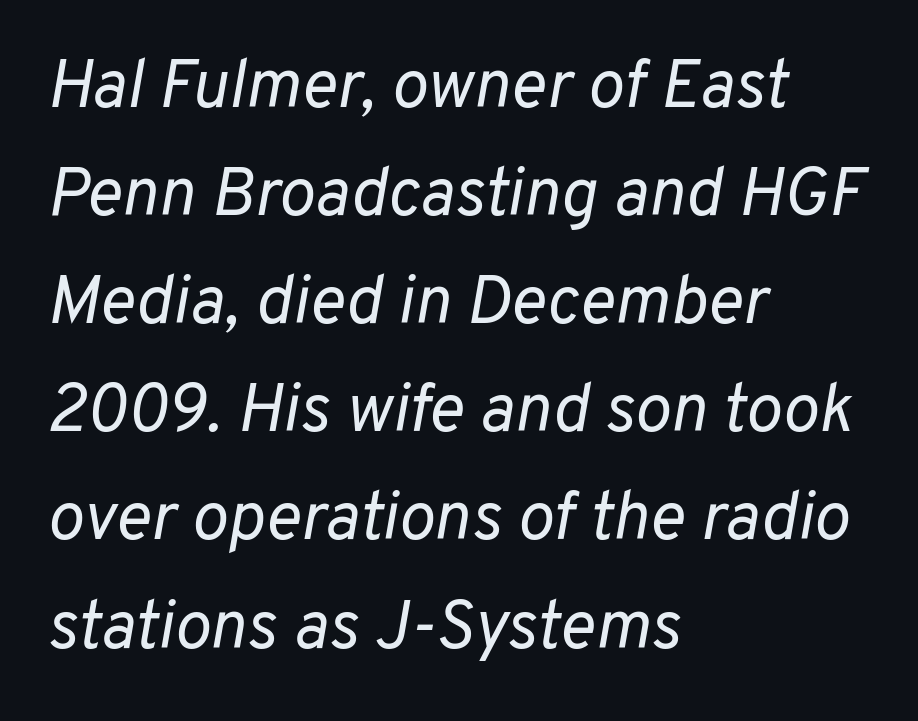
Q: Is the text bold? A: No.
Q: Is the text italic (slanted)? A: Yes, it leans right by about 10 degrees.
Q: Is the text underlined? A: No.
Q: How is the paragraph aligned? A: Left-aligned.
Q: Is the spacing between letters normal or unusually wide? A: Normal.
Q: Is the spacing between lines tight, normal or loose? A: Normal.
Q: Width (condensed, normal, or wide)? A: Normal.
Q: Stroke contrast? A: Low.
Q: x-height? A: Medium.
Q: Monospaced? A: No.
